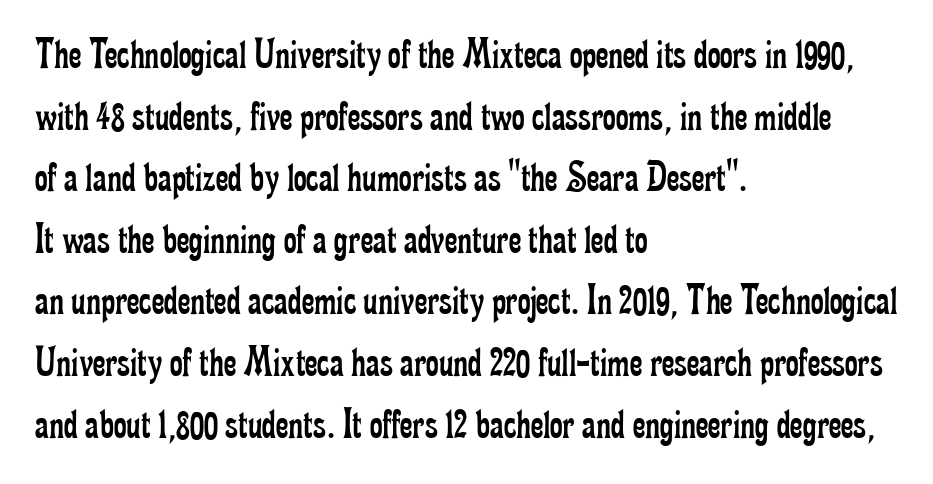
The image shows 44 px regular-weight, condensed serif type, upright; set left-aligned, normal line spacing (1.4x), normal letter spacing, not underlined; low stroke contrast and a small x-height.
